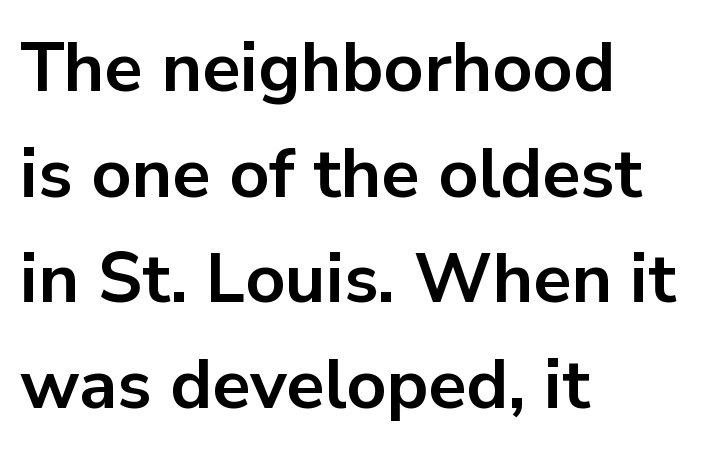
Q: Is the text bold? A: Yes.
Q: Is the text italic (slanted)? A: No, it is upright.
Q: Is the typeface a serif or a sans-serif typeface? A: Sans-serif.
Q: Is the text underlined? A: No.
Q: How is the paragraph aligned? A: Left-aligned.
Q: Is the spacing between letters normal or unusually wide? A: Normal.
Q: Is the spacing between lines tight, normal or loose? A: Normal.
Q: Width (condensed, normal, or wide)? A: Normal.
Q: Stroke contrast? A: Low.
Q: x-height? A: Medium.
Q: Monospaced? A: No.
